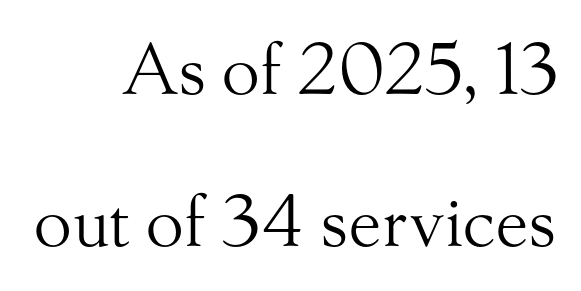
The image shows 70 px light serif type, upright; set right-aligned, loose line spacing (2.17x), normal letter spacing, not underlined; medium stroke contrast and a small x-height.
